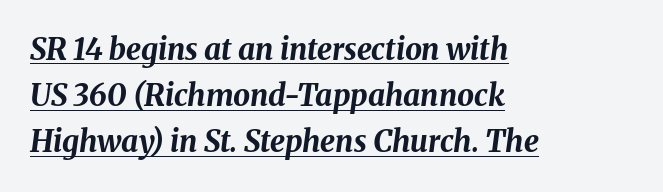
The image shows 30 px bold type, italic (leaning right); set left-aligned, normal line spacing (1.54x), normal letter spacing, underlined; medium stroke contrast and a medium x-height.
